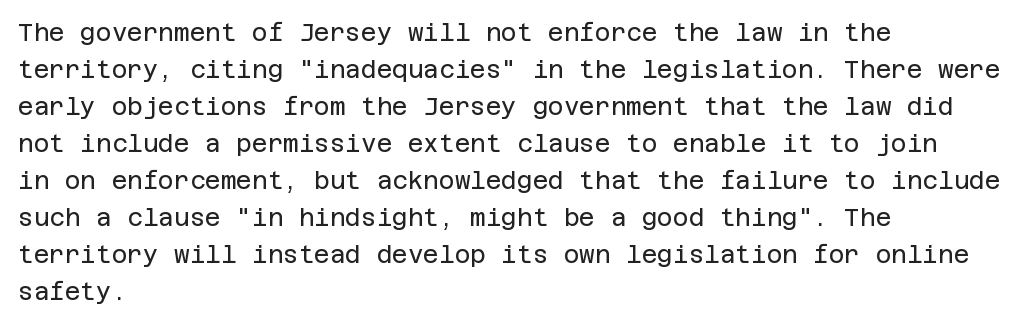
The image shows 24 px text type, upright; set left-aligned, normal line spacing (1.54x), normal letter spacing, not underlined.
